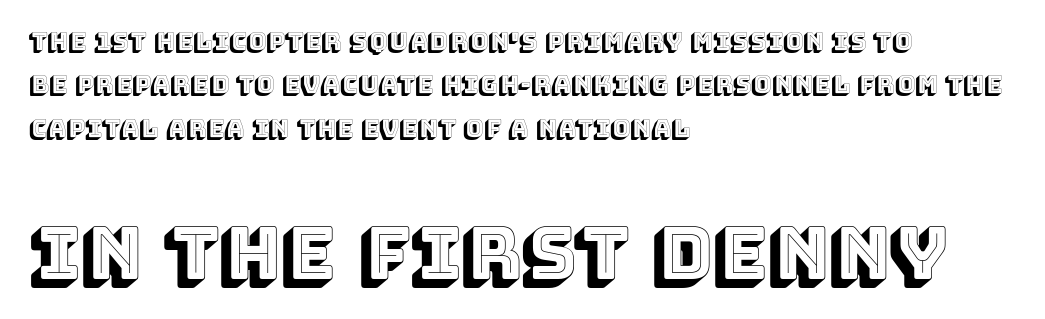
The image shows 72 px text type, upright; set left-aligned, line spacing 1.81x, normal letter spacing, not underlined; the second (bottom) block is 3.0x larger; a large x-height.
